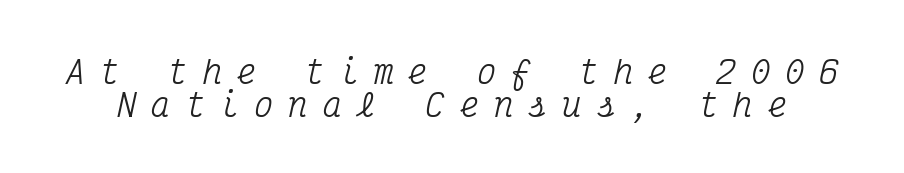
Q: Is the text italic (slanted)? A: Yes, it leans right by about 12 degrees.
Q: Is the typeface a serif or a sans-serif typeface? A: Serif.
Q: Is the text underlined? A: No.
Q: Is the spacing between letters normal or unusually wide? A: Unusually wide.
Q: Is the spacing between lines tight, normal or loose? A: Tight.
Q: Width (condensed, normal, or wide)? A: Condensed.
Q: Stroke contrast? A: Medium.
Q: x-height? A: Medium.
Q: Monospaced? A: Yes.
